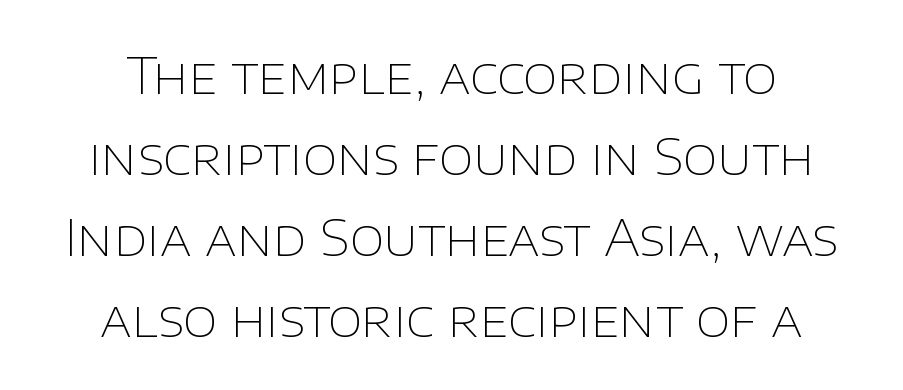
The image shows 50 px thin sans-serif type, upright; set normal line spacing (1.62x), normal letter spacing, not underlined; low stroke contrast and a large x-height.
